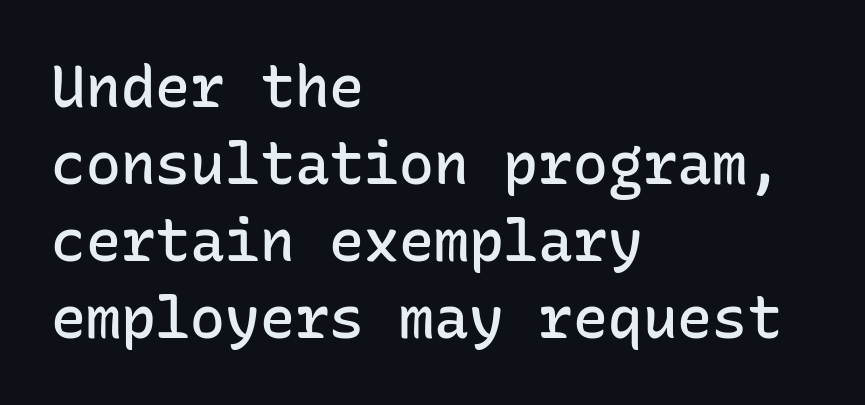
Q: Is the text bold? A: Semi-bold.
Q: Is the text italic (slanted)? A: No, it is upright.
Q: Is the typeface a serif or a sans-serif typeface? A: Sans-serif.
Q: Is the text underlined? A: No.
Q: How is the paragraph aligned? A: Left-aligned.
Q: Is the spacing between letters normal or unusually wide? A: Normal.
Q: Is the spacing between lines tight, normal or loose? A: Normal.
Q: Width (condensed, normal, or wide)? A: Normal.
Q: Stroke contrast? A: Low.
Q: x-height? A: Medium.
Q: Monospaced? A: Yes.
